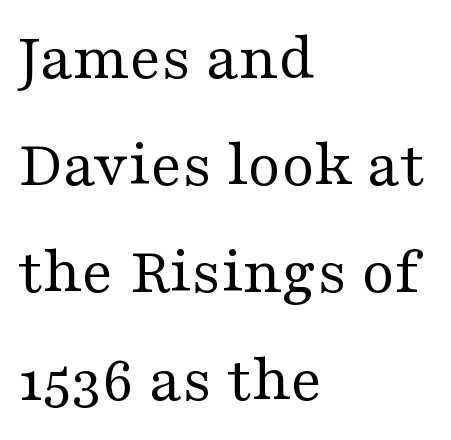
{"serif": "yes", "italic": "no", "bold": "no", "weight": "regular", "width": "wide", "stroke_contrast": "medium", "x_height": "medium", "monospaced": "no", "underline": "no", "align": "left", "line_spacing": "normal", "line_spacing_ratio": 1.6, "letter_spacing": "normal", "letter_spacing_em": 0.0, "glyph_px": 67}
